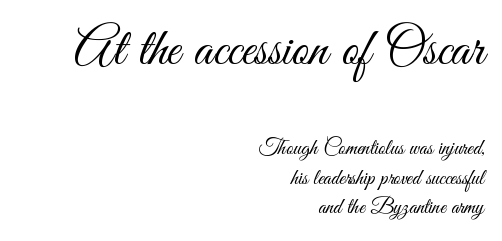
The zone under the glyphs is completely vacant. A typesetter would call this proportional, since set widths differ per character. You can tell from the bare stems that sans-serif type was used. Look at the tracking — it's just the regular setting, nothing added. The text block is weighted toward the right margin, trailing off unevenly leftward. The rendering shrinks the type as you move from the upper chunk to the lower.
